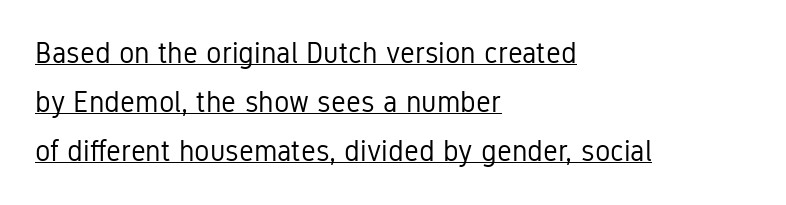
Q: Is the text bold? A: No.
Q: Is the text italic (slanted)? A: No, it is upright.
Q: Is the typeface a serif or a sans-serif typeface? A: Sans-serif.
Q: Is the text underlined? A: Yes.
Q: How is the paragraph aligned? A: Left-aligned.
Q: Is the spacing between letters normal or unusually wide? A: Normal.
Q: Is the spacing between lines tight, normal or loose? A: Normal.
Q: Width (condensed, normal, or wide)? A: Condensed.
Q: Stroke contrast? A: Low.
Q: x-height? A: Medium.
Q: Monospaced? A: No.
